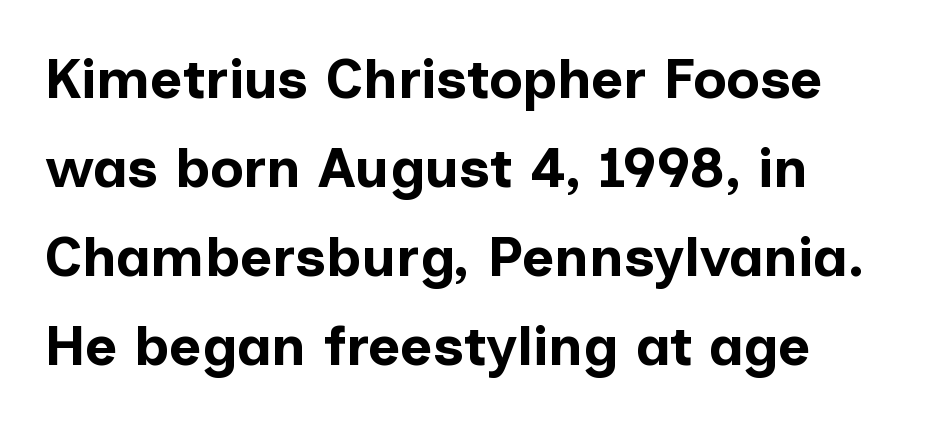
{"serif": "no", "italic": "no", "bold": "yes", "weight": "bold", "width": "normal", "stroke_contrast": "low", "x_height": "medium", "monospaced": "no", "underline": "no", "line_spacing": "normal", "line_spacing_ratio": 1.59, "letter_spacing": "normal", "letter_spacing_em": 0.0, "glyph_px": 56}
